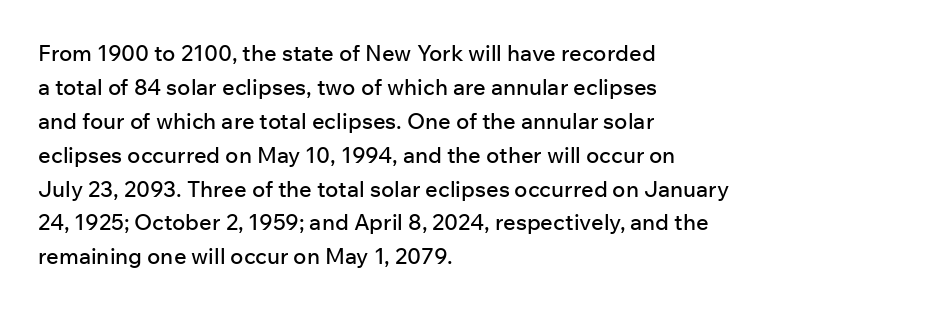
The image shows 22 px text type, upright; set left-aligned, normal line spacing (1.54x), normal letter spacing, not underlined.
